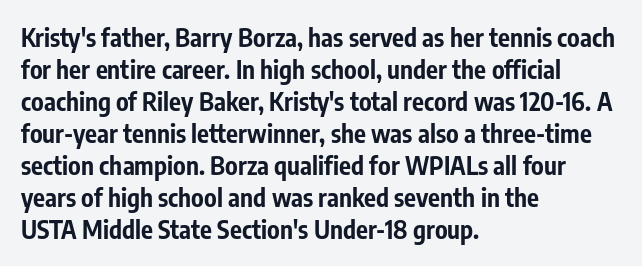
Q: Is the text bold? A: Yes.
Q: Is the text italic (slanted)? A: No, it is upright.
Q: Is the text underlined? A: No.
Q: How is the paragraph aligned? A: Left-aligned.
Q: Is the spacing between letters normal or unusually wide? A: Normal.
Q: Is the spacing between lines tight, normal or loose? A: Normal.
